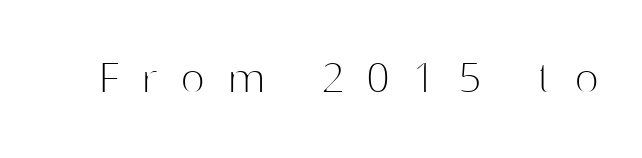
The letterforms sit at book weight or below. Regarding serifs, this sample does without them. These lines are rendered in a variable-pitch font. Style check: upright. Type without underlining. Glyph-to-glyph distance is far greater than everyday printed text.
